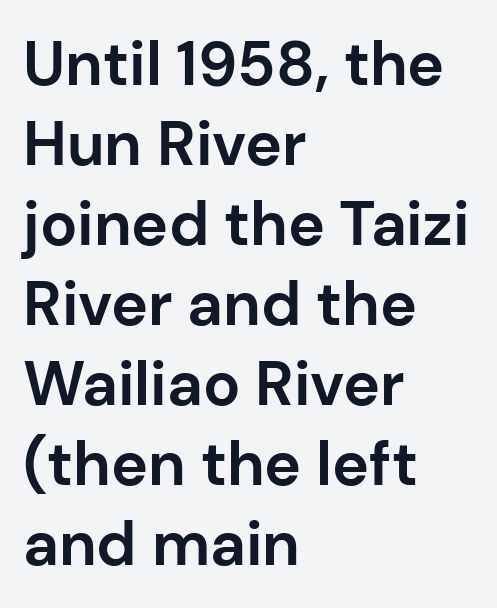
Horizontally, the lines are justified to the leading edge only. The glyphs have the mass of a bold cut. The specimen reads as upright at a glance. Line spacing here is normal.
